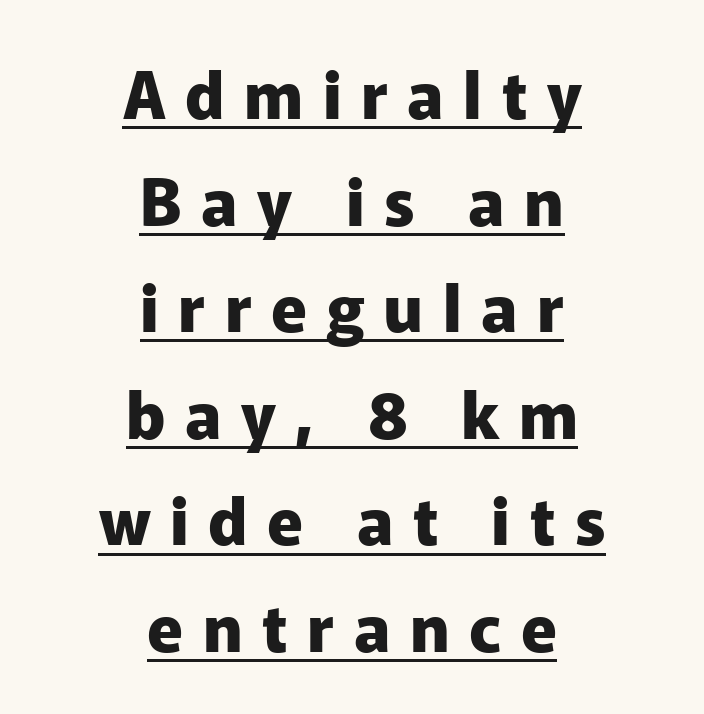
The image shows 65 px heavy sans-serif type, upright; set centered, normal line spacing (1.64x), unusually wide letter spacing (+0.3 em), underlined; low stroke contrast and a medium x-height.
